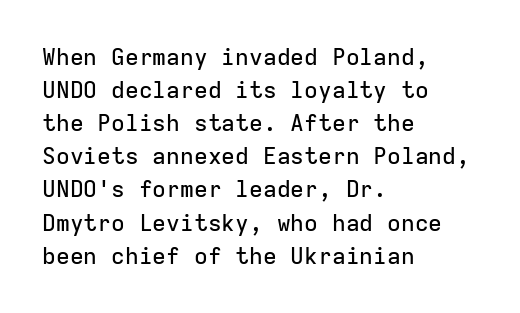
The image shows 23 px text type, upright; set left-aligned, normal line spacing (1.44x), normal letter spacing, not underlined.
